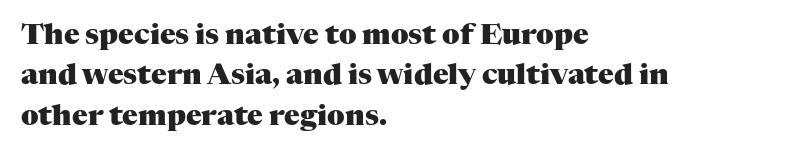
{"serif": "yes", "italic": "no", "bold": "yes", "weight": "heavy", "width": "normal", "stroke_contrast": "medium", "x_height": "medium", "monospaced": "no", "underline": "no", "align": "left", "line_spacing": "normal", "line_spacing_ratio": 1.39, "letter_spacing": "normal", "letter_spacing_em": 0.0, "glyph_px": 29}
